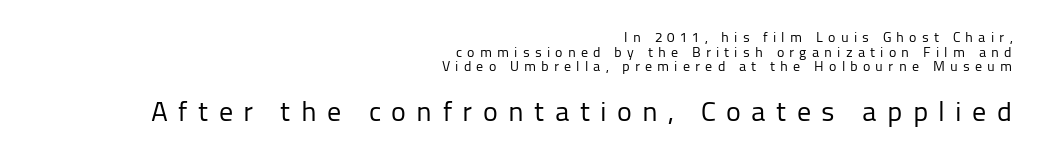
{"serif": "no", "italic": "no", "bold": "no", "weight": "regular", "width": "normal", "stroke_contrast": "low", "x_height": "medium", "monospaced": "no", "underline": "no", "align": "right", "line_spacing": "tight", "line_spacing_ratio": 1.05, "letter_spacing": "wide", "letter_spacing_em": 0.37, "larger_block": "second", "size_ratio": 2.0, "glyph_px": 28}
